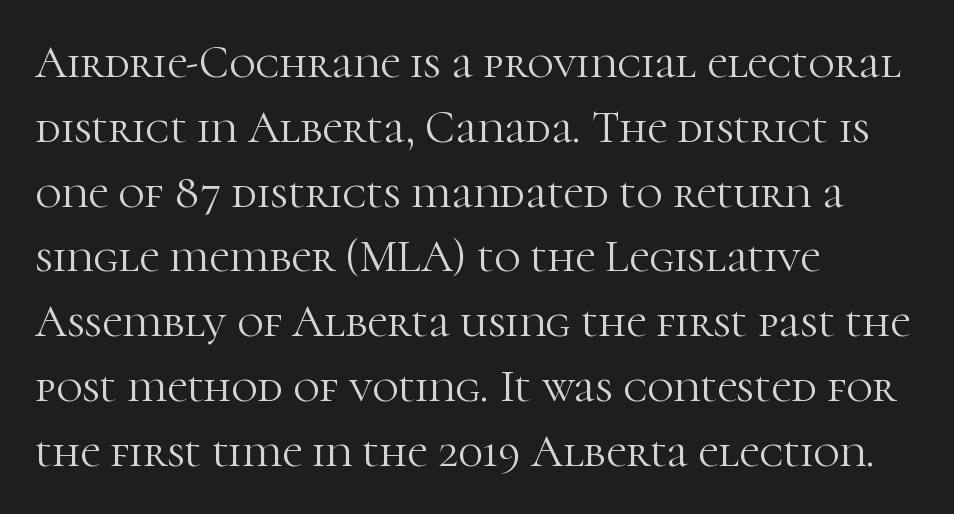
These lines are composed in type with serifs. Characters follow at the spacing the type designer built in. Every stem runs plumb, perpendicular to the baseline. Does the leading feel generous? No, just average. Looks like regular typesetting: each glyph gets only the width it needs.
